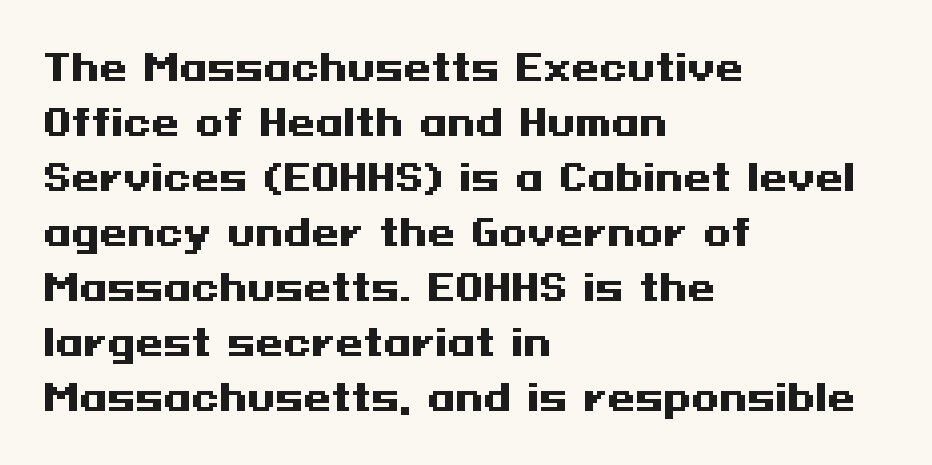
The image shows 36 px heavy, wide sans-serif type, upright; set left-aligned, normal line spacing (1.53x), normal letter spacing, not underlined; medium stroke contrast and a medium x-height.
